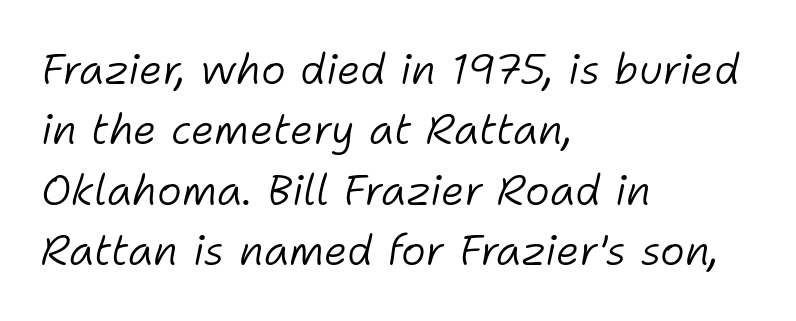
{"italic": "yes", "lean": "right", "slant_degrees": 11, "bold": "no", "weight": "light", "width": "normal", "stroke_contrast": "low", "x_height": "medium", "monospaced": "no", "underline": "no", "align": "left", "line_spacing": "normal", "line_spacing_ratio": 1.44, "letter_spacing": "normal", "letter_spacing_em": 0.0, "glyph_px": 42}
